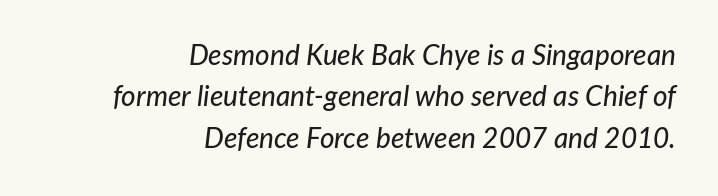
{"italic": "yes", "lean": "right", "slant_degrees": 7, "width": "normal", "stroke_contrast": "low", "x_height": "medium", "monospaced": "no", "underline": "no", "align": "right", "line_spacing": "normal", "line_spacing_ratio": 1.48, "letter_spacing": "normal", "letter_spacing_em": 0.0, "glyph_px": 28}
